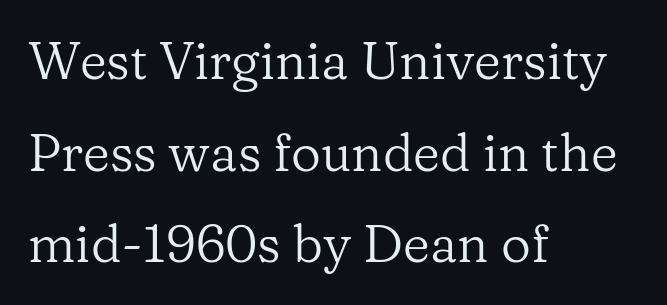
{"serif": "yes", "italic": "no", "bold": "no", "weight": "regular", "width": "normal", "stroke_contrast": "low", "x_height": "medium", "monospaced": "no", "underline": "no", "align": "left", "line_spacing_ratio": 1.76, "letter_spacing": "normal", "letter_spacing_em": 0.0, "glyph_px": 52}
